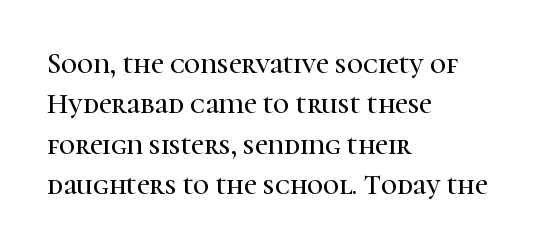
Q: Is the text italic (slanted)? A: No, it is upright.
Q: Is the typeface a serif or a sans-serif typeface? A: Serif.
Q: Is the text underlined? A: No.
Q: How is the paragraph aligned? A: Left-aligned.
Q: Is the spacing between letters normal or unusually wide? A: Normal.
Q: Is the spacing between lines tight, normal or loose? A: Normal.
Q: Width (condensed, normal, or wide)? A: Normal.
Q: Stroke contrast? A: High.
Q: x-height? A: Medium.
Q: Monospaced? A: No.
